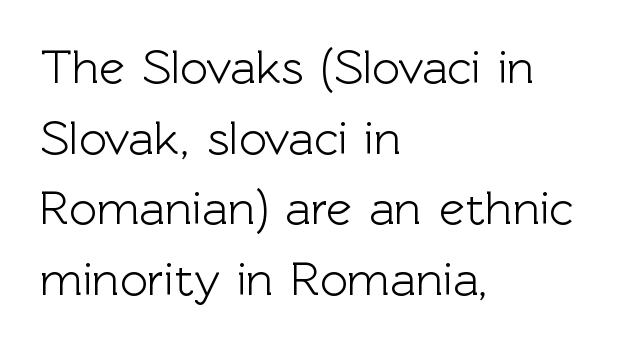
Clear beneath every line of the passage. Visually the block forms a straight wall on the left and a jagged coastline on the right. Tracking value appears to be zero — textbook default spacing. Ascenders rise straight up at ninety degrees. The designer went with a sans here, leaving each stem footless.
